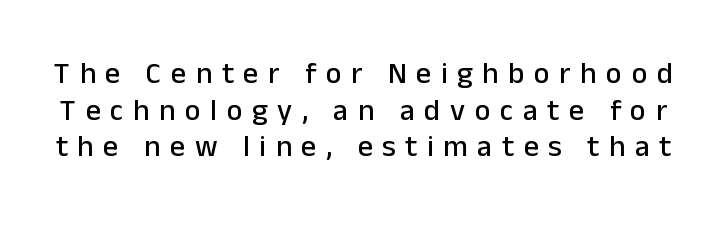
The glyphs in this specimen are sans serif. Type without underlining. Characters follow at a spacing far wider than the type designer built in. Tall strokes in this sample are plumb rather than angled. Spacing verdict: proportional, widths tailored to each character.
